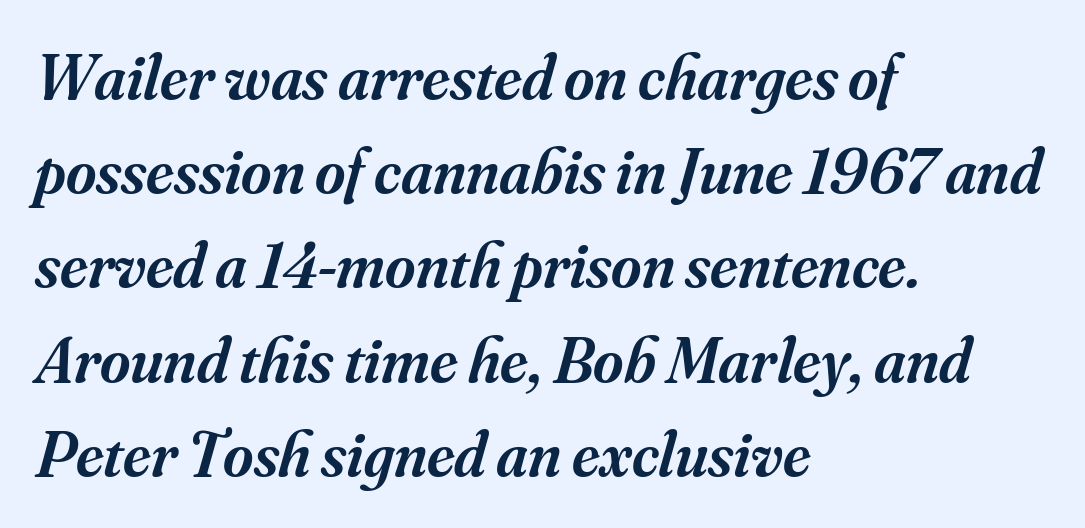
Q: Is the text bold? A: Semi-bold.
Q: Is the text italic (slanted)? A: Yes, it leans right by about 16 degrees.
Q: Is the typeface a serif or a sans-serif typeface? A: Serif.
Q: Is the text underlined? A: No.
Q: How is the paragraph aligned? A: Left-aligned.
Q: Is the spacing between letters normal or unusually wide? A: Normal.
Q: Is the spacing between lines tight, normal or loose? A: Normal.
Q: Width (condensed, normal, or wide)? A: Normal.
Q: Stroke contrast? A: Medium.
Q: x-height? A: Small.
Q: Monospaced? A: No.
